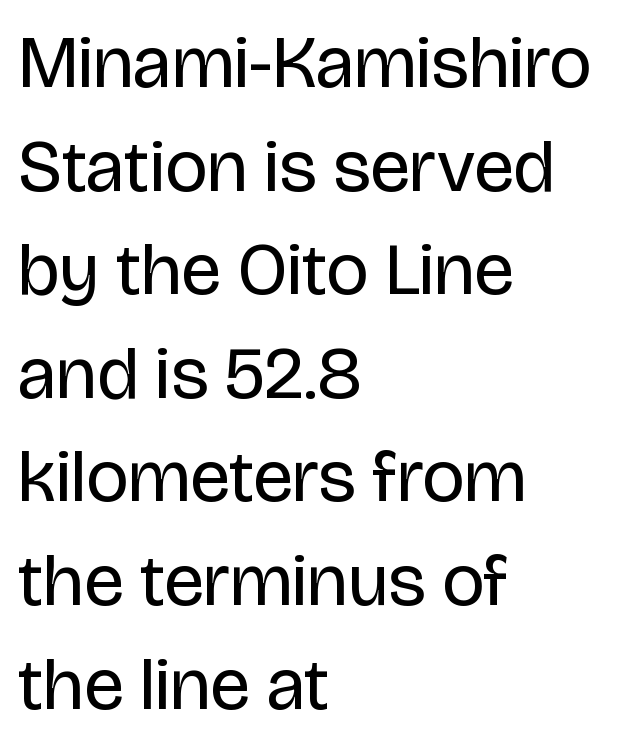
The image shows 74 px regular-weight sans-serif type, upright; set left-aligned, normal line spacing (1.4x), normal letter spacing, not underlined; low stroke contrast and a large x-height.
